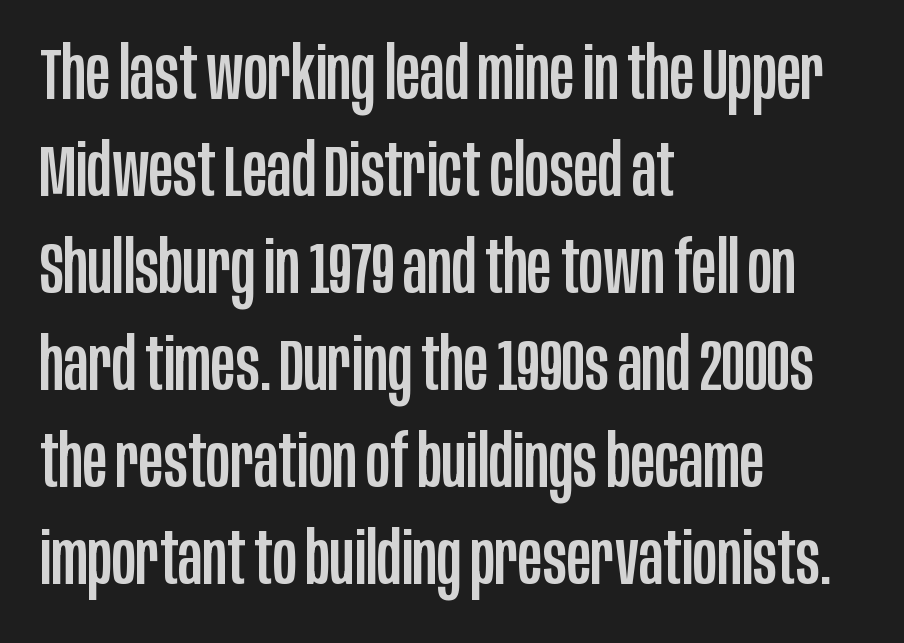
Q: Is the text italic (slanted)? A: No, it is upright.
Q: Is the typeface a serif or a sans-serif typeface? A: Sans-serif.
Q: Is the text underlined? A: No.
Q: How is the paragraph aligned? A: Left-aligned.
Q: Is the spacing between letters normal or unusually wide? A: Normal.
Q: Is the spacing between lines tight, normal or loose? A: Normal.
Q: Width (condensed, normal, or wide)? A: Condensed.
Q: Stroke contrast? A: Low.
Q: x-height? A: Large.
Q: Monospaced? A: No.
